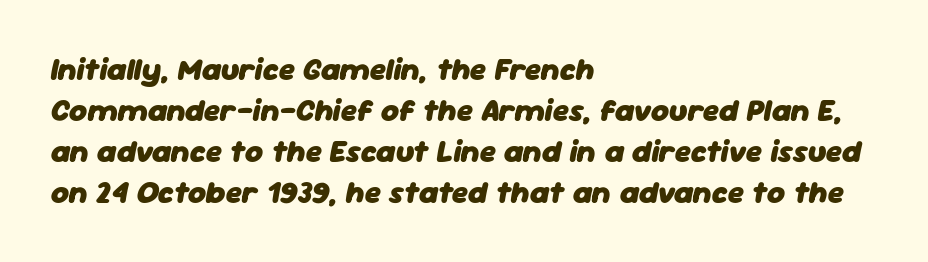
Honestly, the row spacing looks completely unremarkable. There is no visible air inserted between adjacent glyphs. The words here are not underlined. Pretty heavy lettering here — definitely bold.
